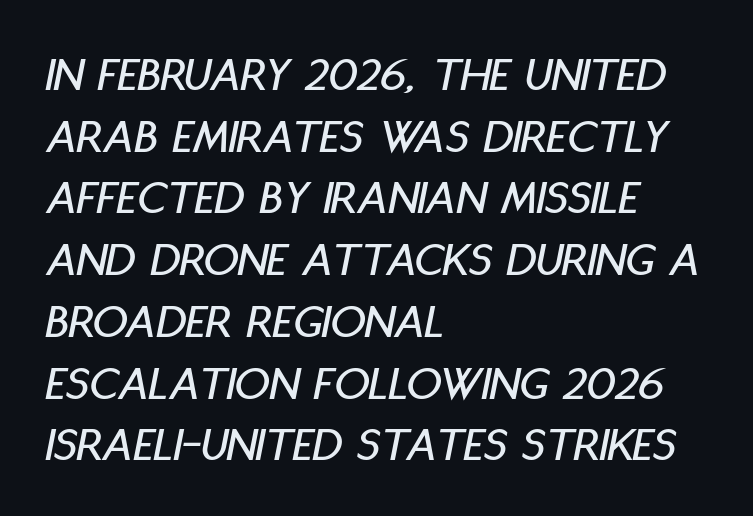
The rendering anchors every line to the left-hand side. This sample uses an oblique cut, with every glyph tilted off the vertical. Honestly, the row spacing looks completely unremarkable. The area under the type is left untouched.
